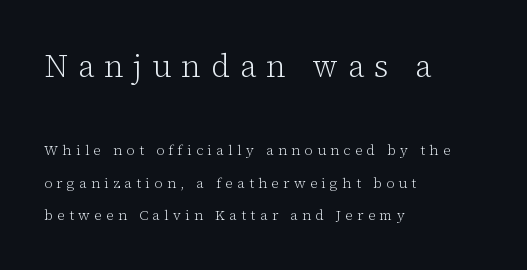
The image shows 31 px light serif type, upright; set left-aligned, loose line spacing (2.31x), unusually wide letter spacing (+0.31 em), not underlined; the first (top) block is 2.21x larger; low stroke contrast and a medium x-height.
